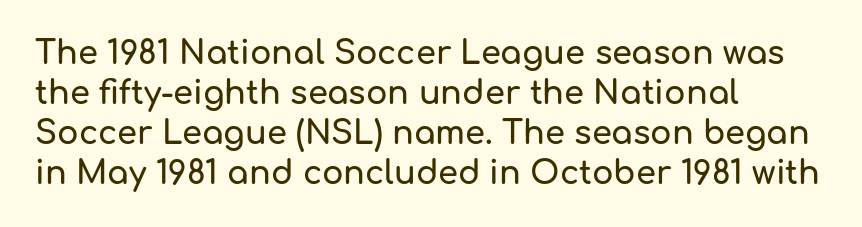
Q: Is the text italic (slanted)? A: No, it is upright.
Q: Is the typeface a serif or a sans-serif typeface? A: Sans-serif.
Q: Is the text underlined? A: No.
Q: How is the paragraph aligned? A: Left-aligned.
Q: Is the spacing between letters normal or unusually wide? A: Normal.
Q: Is the spacing between lines tight, normal or loose? A: Normal.
Q: Width (condensed, normal, or wide)? A: Normal.
Q: Stroke contrast? A: Low.
Q: x-height? A: Medium.
Q: Monospaced? A: No.
